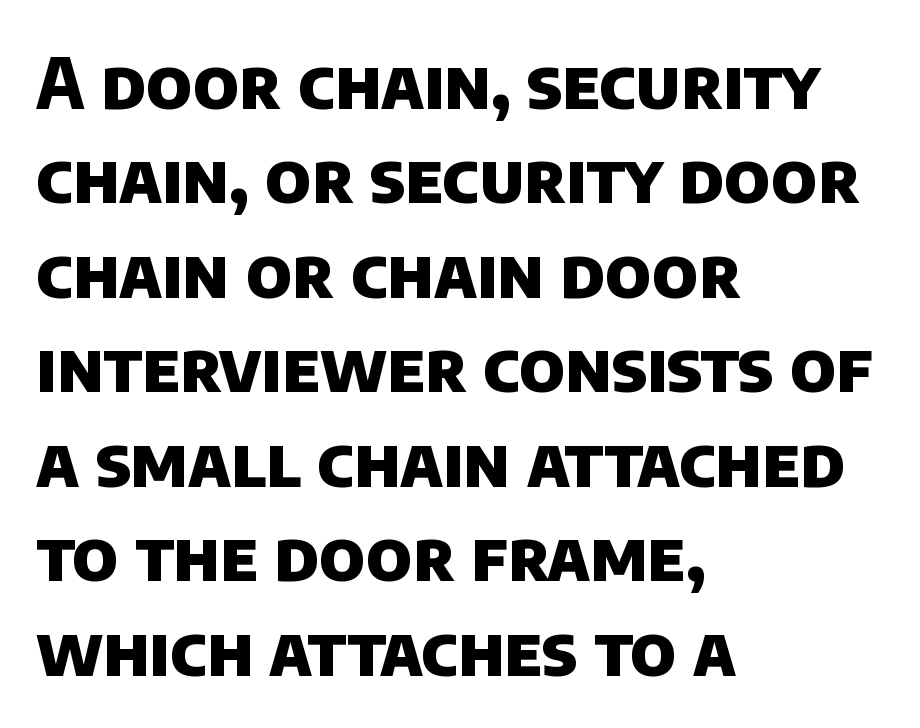
Stroke terminals: plain, sans-serif. Successive baselines arrive at the customary interval. These lines are rendered in a variable-pitch font. Characters follow at the spacing the type designer built in. Every row of glyphs begins at an identical x-position on the left.
